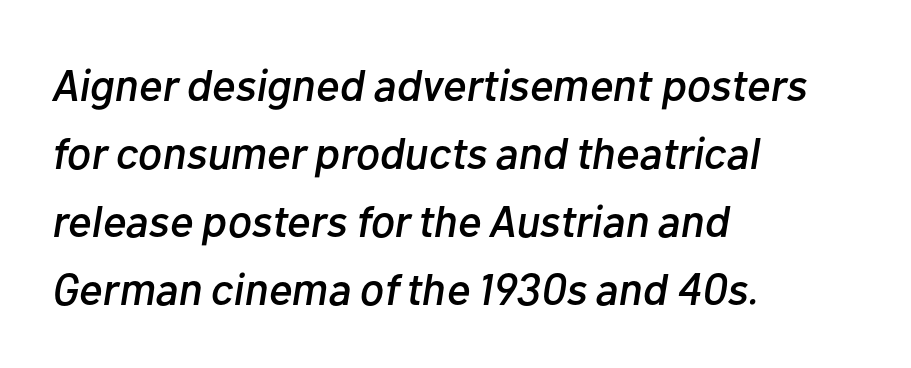
Q: Is the text italic (slanted)? A: Yes, it leans right by about 10 degrees.
Q: Is the text underlined? A: No.
Q: How is the paragraph aligned? A: Left-aligned.
Q: Is the spacing between letters normal or unusually wide? A: Normal.
Q: Is the spacing between lines tight, normal or loose? A: Normal.
Q: Width (condensed, normal, or wide)? A: Normal.
Q: Stroke contrast? A: Low.
Q: x-height? A: Medium.
Q: Monospaced? A: No.
